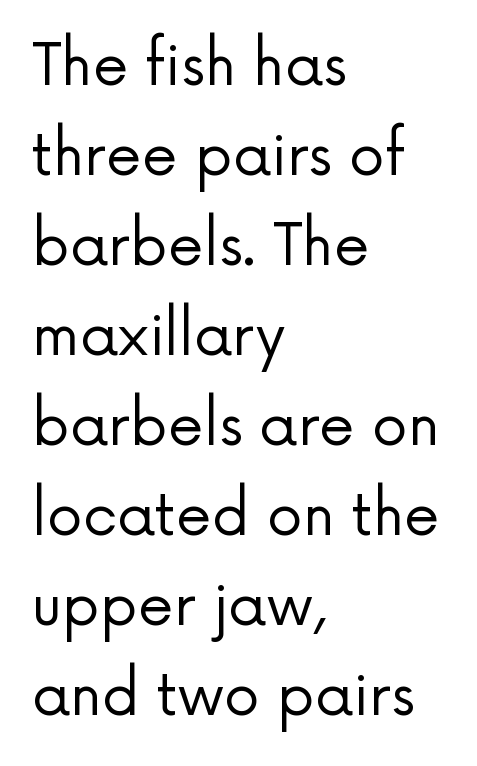
The image shows 57 px regular-weight sans-serif type, upright; set left-aligned, normal line spacing (1.58x), normal letter spacing, not underlined; low stroke contrast and a medium x-height.
